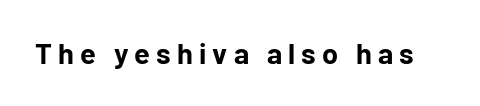
{"serif": "no", "italic": "no", "bold": "yes", "weight": "bold", "width": "normal", "stroke_contrast": "low", "x_height": "medium", "monospaced": "no", "underline": "no", "letter_spacing": "wide", "letter_spacing_em": 0.21, "glyph_px": 29}
